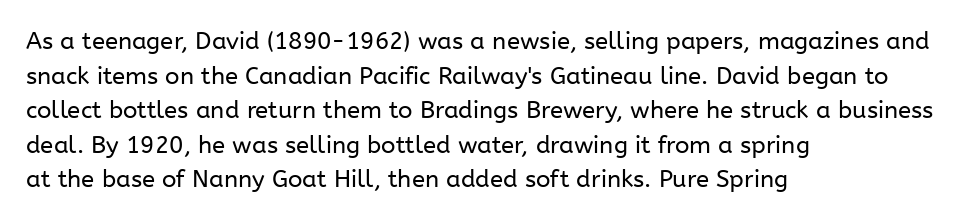
Regarding leading, the lines here are spaced in the standard way. The letters look calm and open, with moderate or lighter stems. Layout note: lines flush left. The rendering keeps characters at their native spacing. The lettering stays uniformly vertical, giving the passage a roman look. Underline: absent.
